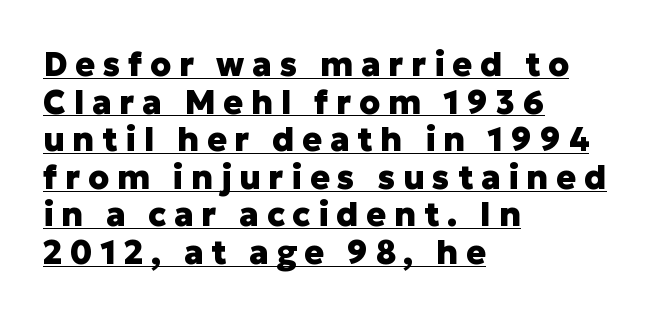
Q: Is the text bold? A: Yes.
Q: Is the text italic (slanted)? A: No, it is upright.
Q: Is the typeface a serif or a sans-serif typeface? A: Sans-serif.
Q: Is the text underlined? A: Yes.
Q: How is the paragraph aligned? A: Left-aligned.
Q: Is the spacing between letters normal or unusually wide? A: Unusually wide.
Q: Is the spacing between lines tight, normal or loose? A: Tight.
Q: Width (condensed, normal, or wide)? A: Normal.
Q: Stroke contrast? A: Low.
Q: x-height? A: Medium.
Q: Monospaced? A: No.
